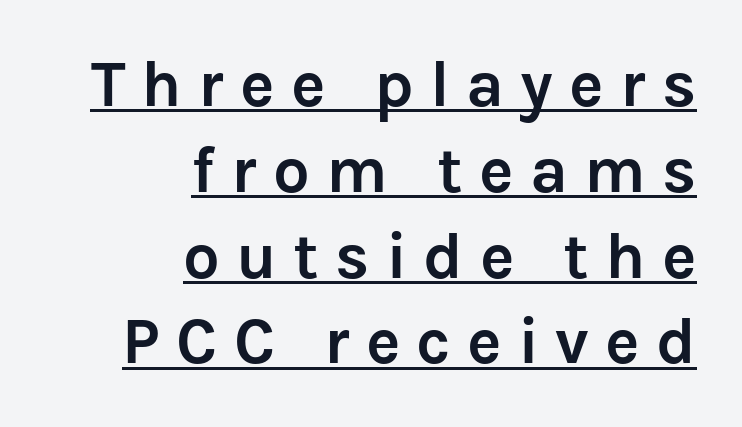
Q: Is the text bold? A: Yes.
Q: Is the text italic (slanted)? A: No, it is upright.
Q: Is the typeface a serif or a sans-serif typeface? A: Sans-serif.
Q: Is the text underlined? A: Yes.
Q: How is the paragraph aligned? A: Right-aligned.
Q: Is the spacing between letters normal or unusually wide? A: Unusually wide.
Q: Is the spacing between lines tight, normal or loose? A: Normal.
Q: Width (condensed, normal, or wide)? A: Normal.
Q: Stroke contrast? A: Low.
Q: x-height? A: Medium.
Q: Monospaced? A: No.
